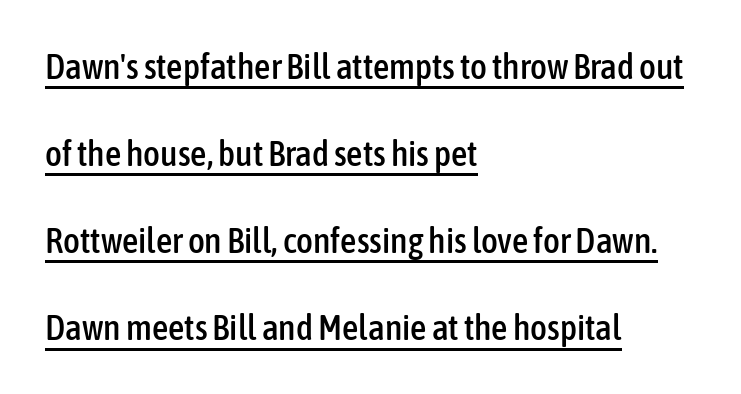
Q: Is the text italic (slanted)? A: No, it is upright.
Q: Is the typeface a serif or a sans-serif typeface? A: Sans-serif.
Q: Is the text underlined? A: Yes.
Q: How is the paragraph aligned? A: Left-aligned.
Q: Is the spacing between letters normal or unusually wide? A: Normal.
Q: Is the spacing between lines tight, normal or loose? A: Loose.
Q: Width (condensed, normal, or wide)? A: Condensed.
Q: Stroke contrast? A: Low.
Q: x-height? A: Medium.
Q: Monospaced? A: No.
